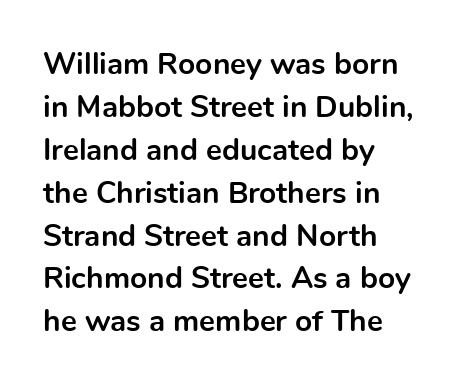
Q: Is the text bold? A: Yes.
Q: Is the text italic (slanted)? A: No, it is upright.
Q: Is the typeface a serif or a sans-serif typeface? A: Sans-serif.
Q: Is the text underlined? A: No.
Q: How is the paragraph aligned? A: Left-aligned.
Q: Is the spacing between letters normal or unusually wide? A: Normal.
Q: Is the spacing between lines tight, normal or loose? A: Normal.
Q: Width (condensed, normal, or wide)? A: Normal.
Q: x-height? A: Medium.
Q: Monospaced? A: No.
